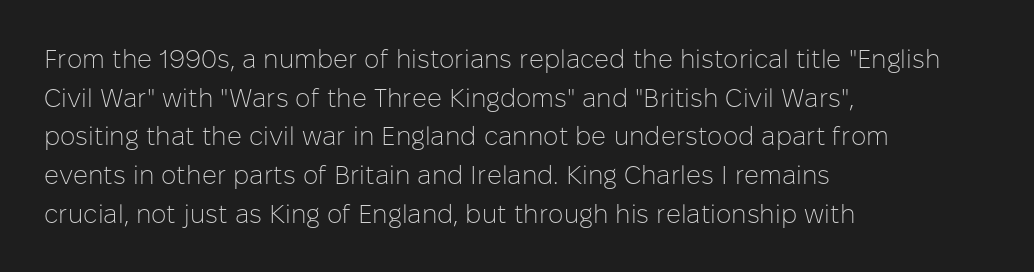
Posture: vertical. The weight tops out at a normal text grade. Words appear dense and cohesive because spacing is normal. If you drew a ruler down the left edge, every line would touch it. Line spacing here is normal. Underline: absent.
